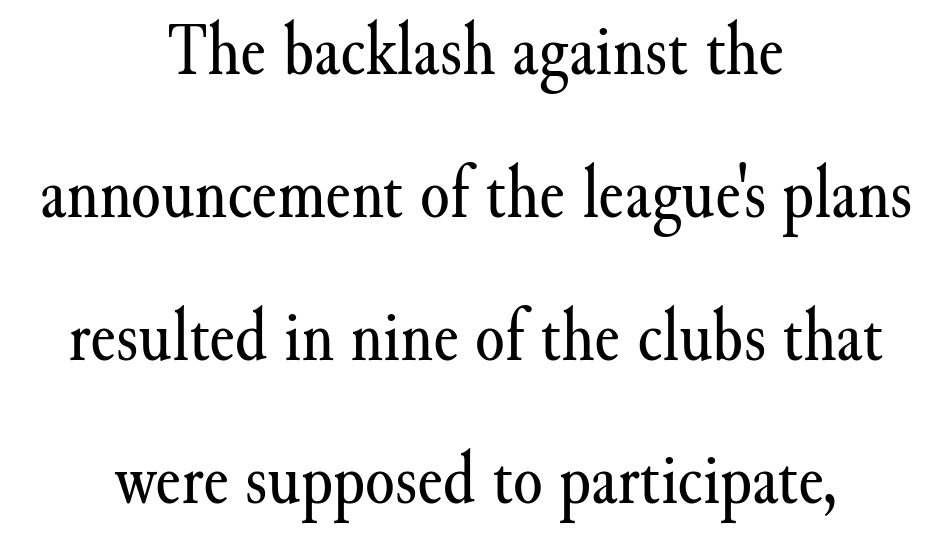
The face used here is rendered with its standard letterfit. Notice how the passage keeps no hard edge, just a central spine. Counters stay open thanks to moderate or lighter strokes. Words float on clear page, feet unadorned. These lines are rendered in a variable-pitch font. A typesetter would label this face a serif.
